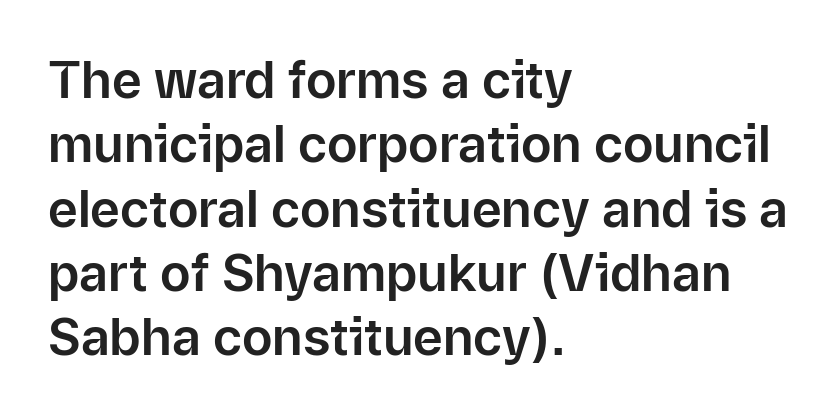
Caption: multi-line text, flush left, ragged right. The letters advance in unequal steps, a hallmark of proportional type. Notice how the stems are strictly vertical — no italics here. A clean baseline with only descenders dipping below it. The passage shown stacks its lines at a standard gap. Students, note that the glyphs here touch the page at normal intervals.
